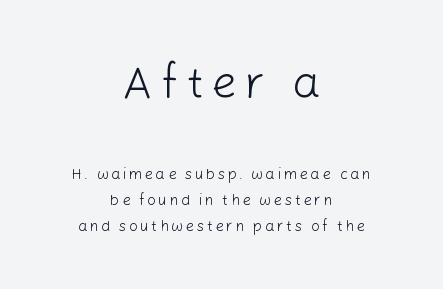
Q: Is the text bold? A: No.
Q: Is the text italic (slanted)? A: No, it is upright.
Q: Is the typeface a serif or a sans-serif typeface? A: Sans-serif.
Q: Is the text underlined? A: No.
Q: How is the paragraph aligned? A: Centered.
Q: Which block of text is set in a larger size, the first (top) or the second (bottom)? A: The first (top) one.
Q: Width (condensed, normal, or wide)? A: Normal.
Q: Stroke contrast? A: Low.
Q: x-height? A: Medium.
Q: Monospaced? A: No.
